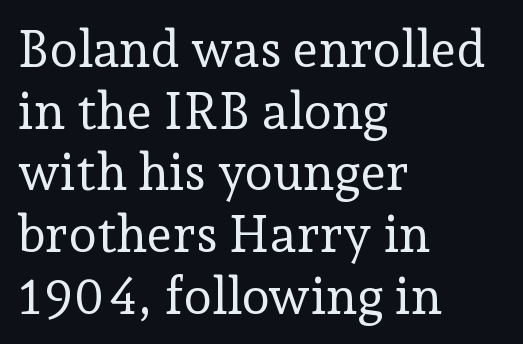
{"serif": "yes", "italic": "no", "bold": "no", "weight": "regular", "width": "normal", "stroke_contrast": "low", "x_height": "medium", "monospaced": "no", "underline": "no", "align": "left", "line_spacing_ratio": 1.21, "letter_spacing": "normal", "letter_spacing_em": 0.0, "glyph_px": 51}
